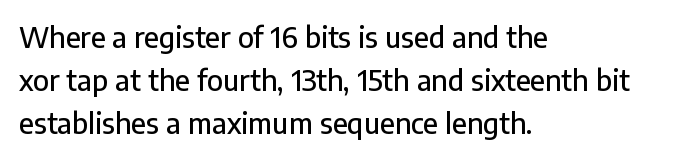
The image shows 28 px sans-serif type, upright; set left-aligned, normal line spacing (1.54x), normal letter spacing, not underlined; low stroke contrast and a medium x-height.
